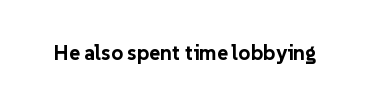
The letterforms sit shoulder to shoulder at normal distance. These lines were composed using upright roman letters. Check the space under the baseline: it is left empty. The sample has been set heavy, in full bold.
